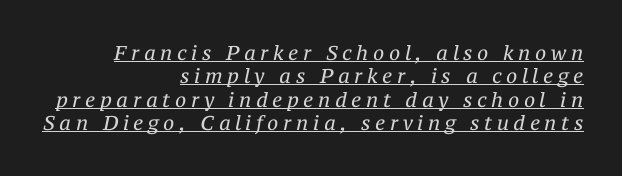
{"italic": "yes", "lean": "right", "slant_degrees": 12, "bold": "no", "underline": "yes", "align": "right", "line_spacing_ratio": 1.17, "letter_spacing": "wide", "letter_spacing_em": 0.23, "glyph_px": 20}
